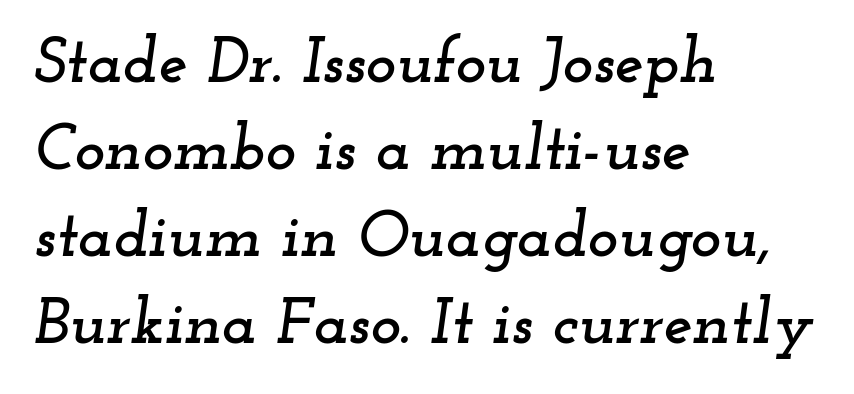
Q: Is the text italic (slanted)? A: Yes, it leans right by about 12 degrees.
Q: Is the typeface a serif or a sans-serif typeface? A: Serif.
Q: Is the text underlined? A: No.
Q: How is the paragraph aligned? A: Left-aligned.
Q: Is the spacing between letters normal or unusually wide? A: Normal.
Q: Is the spacing between lines tight, normal or loose? A: Normal.
Q: Width (condensed, normal, or wide)? A: Wide.
Q: Stroke contrast? A: Low.
Q: x-height? A: Small.
Q: Monospaced? A: No.
